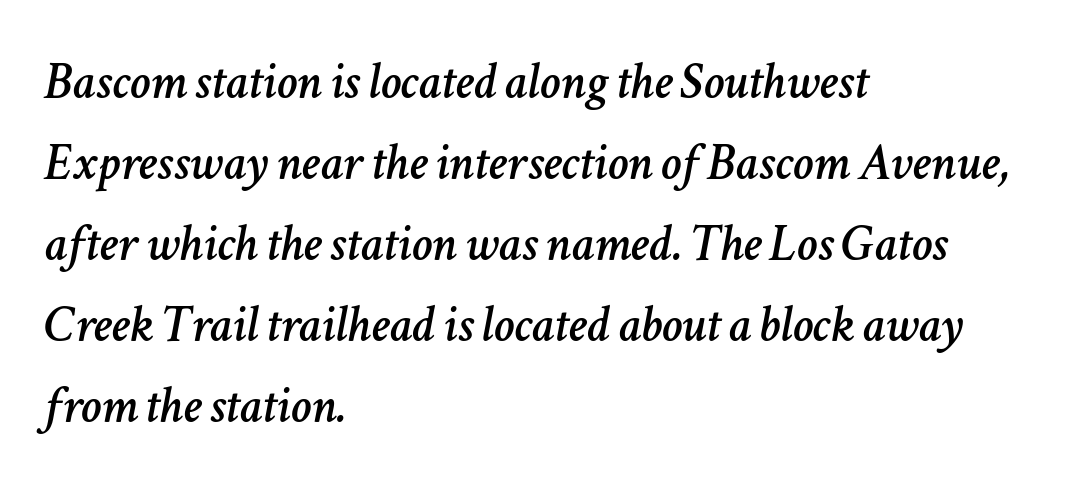
{"italic": "yes", "lean": "right", "slant_degrees": 11, "width": "normal", "stroke_contrast": "low", "x_height": "medium", "monospaced": "no", "underline": "no", "align": "left", "line_spacing": "normal", "line_spacing_ratio": 1.56, "letter_spacing": "normal", "letter_spacing_em": 0.0, "glyph_px": 52}
